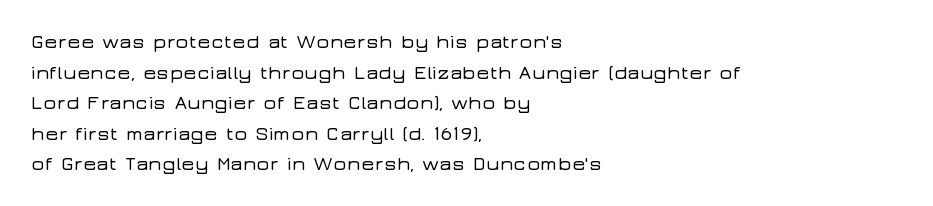
The image shows 20 px text type, upright; set left-aligned, normal line spacing (1.53x), normal letter spacing, not underlined.
